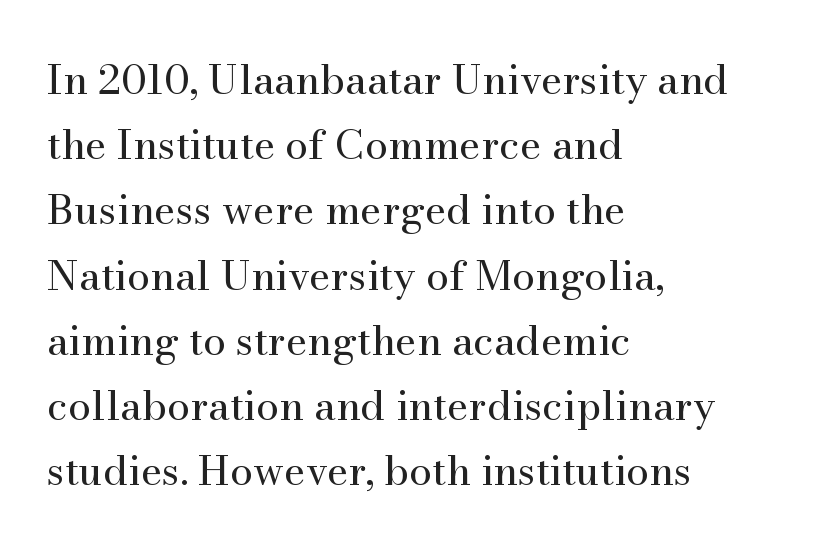
Q: Is the text bold? A: No.
Q: Is the text italic (slanted)? A: No, it is upright.
Q: Is the typeface a serif or a sans-serif typeface? A: Serif.
Q: Is the text underlined? A: No.
Q: How is the paragraph aligned? A: Left-aligned.
Q: Is the spacing between letters normal or unusually wide? A: Normal.
Q: Is the spacing between lines tight, normal or loose? A: Normal.
Q: Width (condensed, normal, or wide)? A: Normal.
Q: Stroke contrast? A: Medium.
Q: x-height? A: Small.
Q: Monospaced? A: No.
